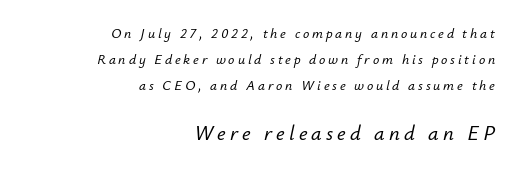
The image shows 21 px text type, italic (leaning right); set right-aligned, line spacing 1.86x, unusually wide letter spacing (+0.2 em), not underlined; the second (bottom) block is 1.5x larger.
